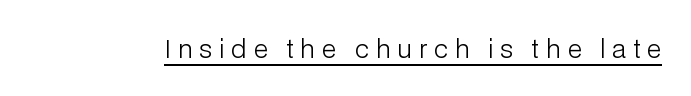
The image shows 25 px text type, upright; set unusually wide letter spacing (+0.28 em), underlined.
